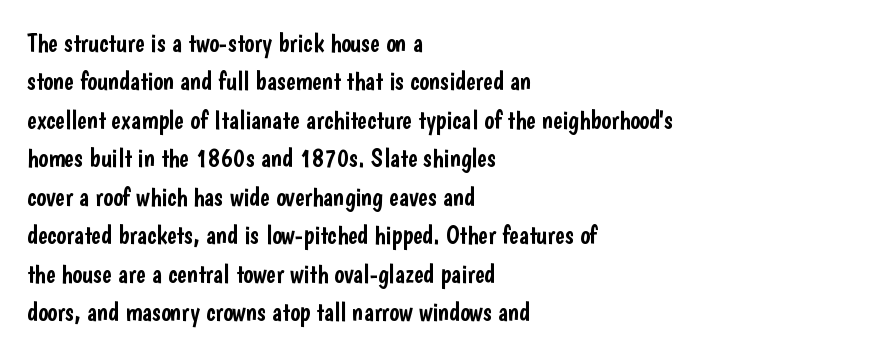
Q: Is the text italic (slanted)? A: No, it is upright.
Q: Is the text underlined? A: No.
Q: How is the paragraph aligned? A: Left-aligned.
Q: Is the spacing between letters normal or unusually wide? A: Normal.
Q: Is the spacing between lines tight, normal or loose? A: Normal.
